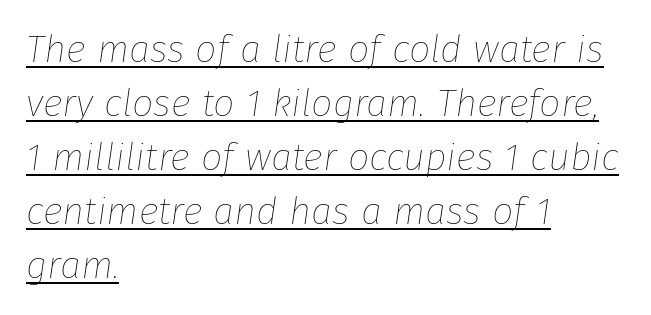
Q: Is the text bold? A: No.
Q: Is the text italic (slanted)? A: Yes, it leans right by about 8 degrees.
Q: Is the text underlined? A: Yes.
Q: How is the paragraph aligned? A: Left-aligned.
Q: Is the spacing between letters normal or unusually wide? A: Normal.
Q: Is the spacing between lines tight, normal or loose? A: Normal.
Q: Width (condensed, normal, or wide)? A: Normal.
Q: Stroke contrast? A: Low.
Q: x-height? A: Medium.
Q: Monospaced? A: No.
